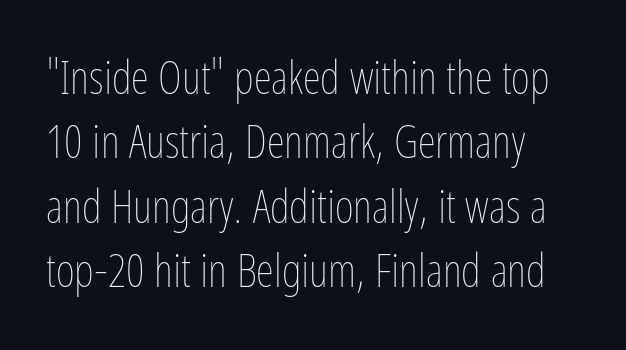
The image shows 46 px thin, condensed type, upright; set left-aligned, normal line spacing (1.4x), normal letter spacing, not underlined; low stroke contrast and a medium x-height.
